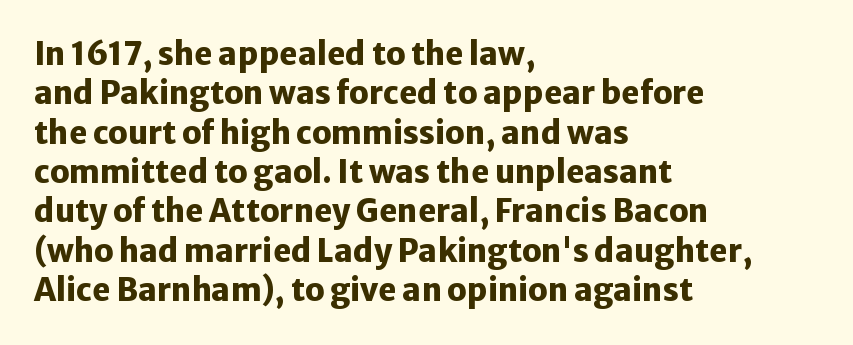
Q: Is the text bold? A: Yes.
Q: Is the text italic (slanted)? A: No, it is upright.
Q: Is the typeface a serif or a sans-serif typeface? A: Sans-serif.
Q: Is the text underlined? A: No.
Q: How is the paragraph aligned? A: Left-aligned.
Q: Is the spacing between letters normal or unusually wide? A: Normal.
Q: Is the spacing between lines tight, normal or loose? A: Normal.
Q: Width (condensed, normal, or wide)? A: Normal.
Q: Stroke contrast? A: Low.
Q: x-height? A: Medium.
Q: Monospaced? A: No.
